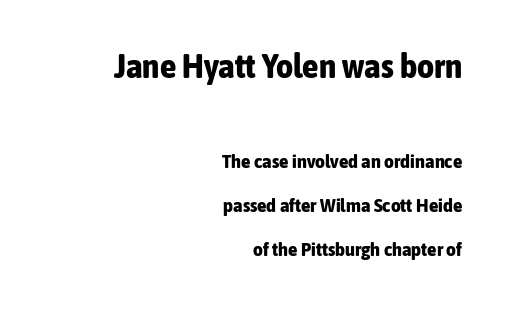
{"serif": "no", "italic": "no", "bold": "yes", "weight": "bold", "width": "condensed", "stroke_contrast": "low", "x_height": "medium", "monospaced": "no", "underline": "no", "align": "right", "line_spacing": "loose", "line_spacing_ratio": 2.32, "letter_spacing": "normal", "letter_spacing_em": 0.0, "larger_block": "first", "size_ratio": 1.74, "glyph_px": 33}
